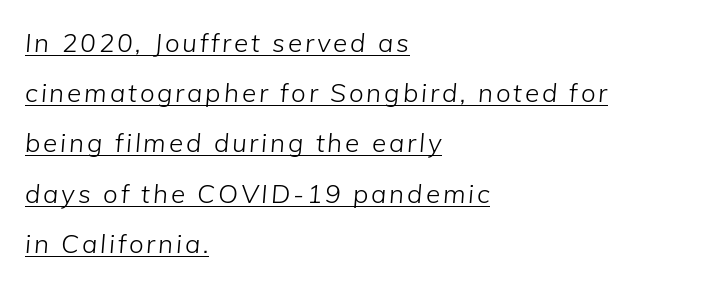
Q: Is the text bold? A: No.
Q: Is the text italic (slanted)? A: Yes, it leans right by about 5 degrees.
Q: Is the text underlined? A: Yes.
Q: How is the paragraph aligned? A: Left-aligned.
Q: Is the spacing between lines tight, normal or loose? A: Loose.
